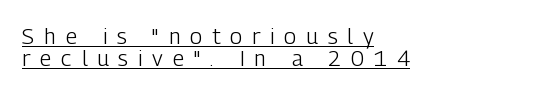
{"italic": "no", "bold": "no", "underline": "yes", "align": "left", "line_spacing": "tight", "line_spacing_ratio": 1.0, "letter_spacing": "wide", "letter_spacing_em": 0.45, "glyph_px": 22}
